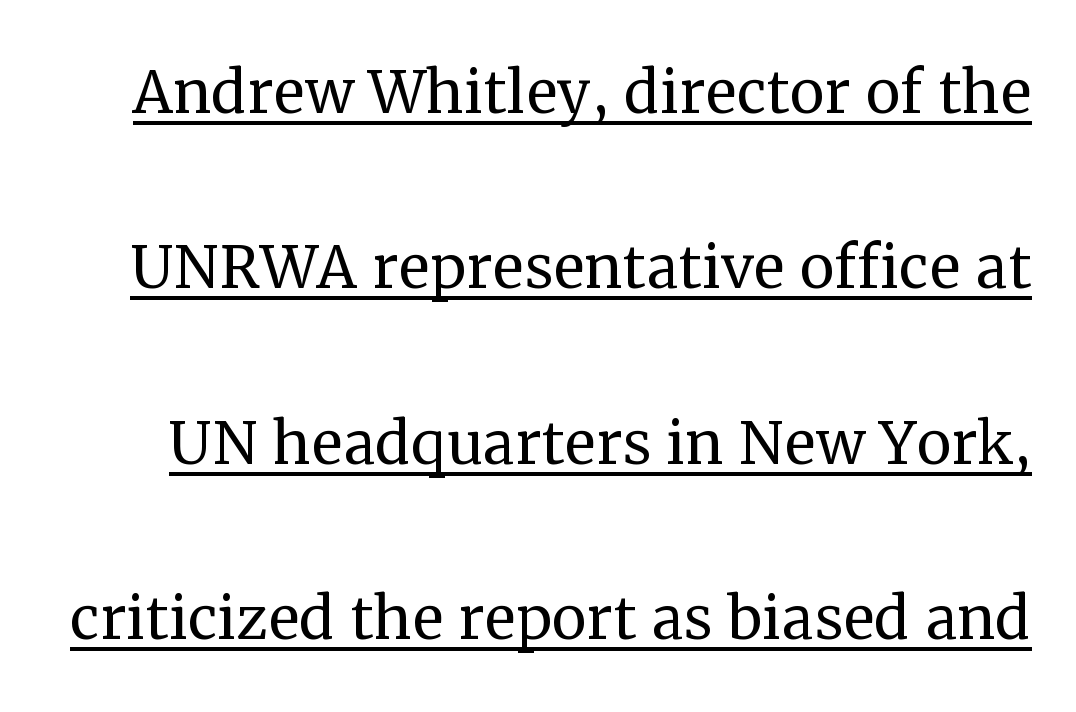
{"serif": "yes", "italic": "no", "bold": "no", "weight": "regular", "width": "normal", "stroke_contrast": "medium", "x_height": "medium", "monospaced": "no", "underline": "yes", "line_spacing": "loose", "line_spacing_ratio": 2.25, "letter_spacing": "normal", "letter_spacing_em": 0.0, "glyph_px": 78}
